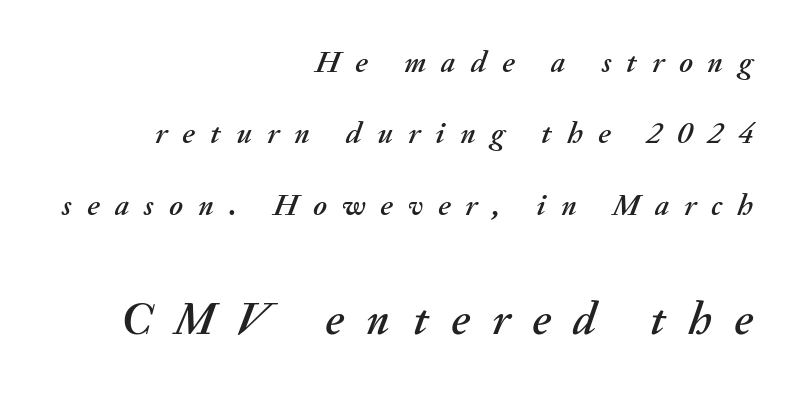
{"italic": "yes", "lean": "right", "slant_degrees": 20, "width": "normal", "stroke_contrast": "medium", "x_height": "small", "monospaced": "no", "underline": "no", "align": "right", "line_spacing": "loose", "line_spacing_ratio": 2.3, "letter_spacing": "wide", "letter_spacing_em": 0.49, "larger_block": "second", "size_ratio": 1.48, "glyph_px": 46}
